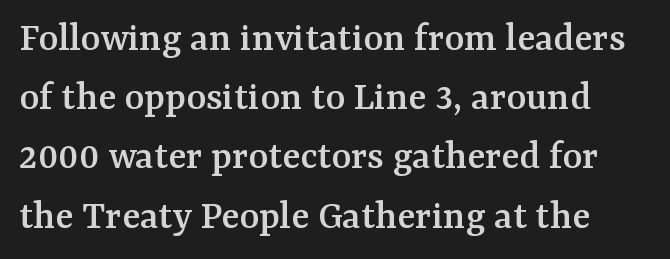
This rendering leaves character spacing at its baseline value. The specimen reads as upright at a glance. What kind of face is this? One with serifs. Notice how descenders clear the ascenders below comfortably — that's standard leading. The gap between lines stays unmarked.
